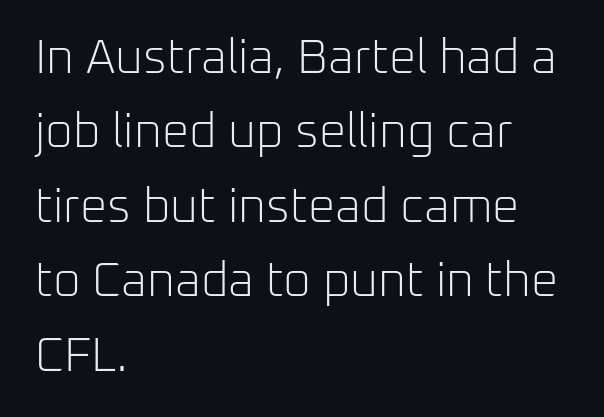
Q: Is the text bold? A: No.
Q: Is the text italic (slanted)? A: No, it is upright.
Q: Is the typeface a serif or a sans-serif typeface? A: Sans-serif.
Q: Is the text underlined? A: No.
Q: How is the paragraph aligned? A: Left-aligned.
Q: Is the spacing between letters normal or unusually wide? A: Normal.
Q: Is the spacing between lines tight, normal or loose? A: Normal.
Q: Width (condensed, normal, or wide)? A: Normal.
Q: Stroke contrast? A: Low.
Q: x-height? A: Medium.
Q: Monospaced? A: No.
